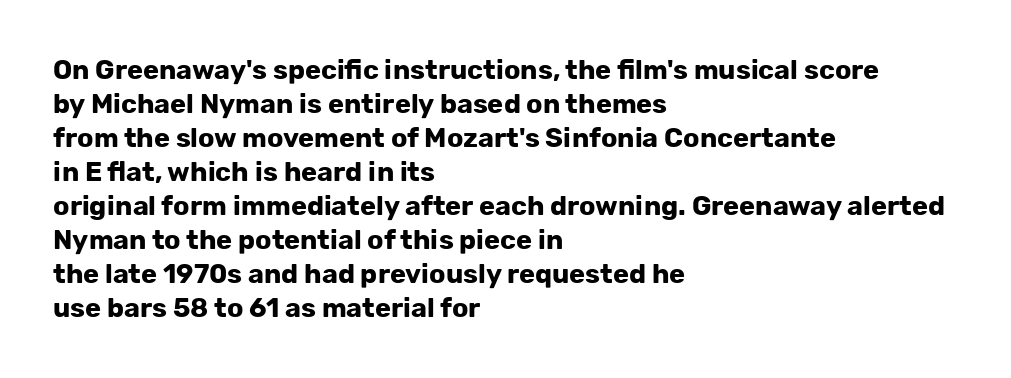
The image shows 27 px bold type, upright; set left-aligned, normal line spacing (1.26x), normal letter spacing, not underlined.
